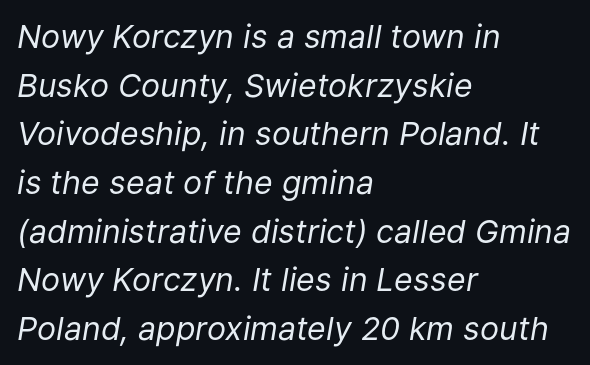
{"italic": "yes", "lean": "right", "slant_degrees": 9, "bold": "no", "weight": "regular", "width": "normal", "stroke_contrast": "low", "x_height": "medium", "monospaced": "no", "underline": "no", "align": "left", "line_spacing": "normal", "line_spacing_ratio": 1.52, "letter_spacing": "normal", "letter_spacing_em": 0.0, "glyph_px": 32}
